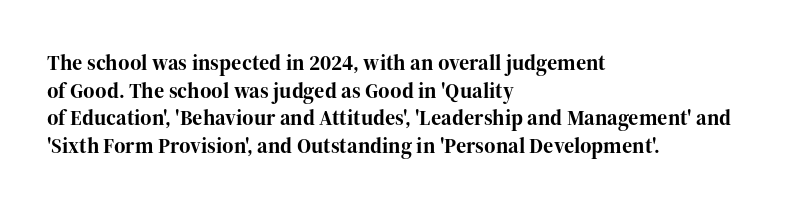
These words are printed bold, with thick strokes throughout. The string is rendered with underlining switched off. What's the leading like? Ordinary, nothing unusual. Tracking value appears to be zero — textbook default spacing. This rendering uses left alignment, leaving the right contour irregular. Every stem runs plumb, perpendicular to the baseline.
